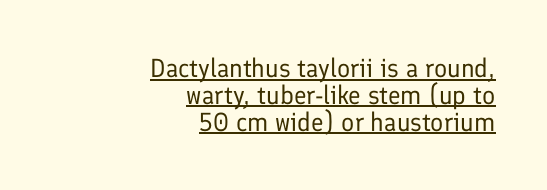
{"italic": "no", "bold": "no", "underline": "yes", "align": "right", "line_spacing": "tight", "line_spacing_ratio": 1.03, "letter_spacing": "normal", "letter_spacing_em": 0.0, "glyph_px": 26}
